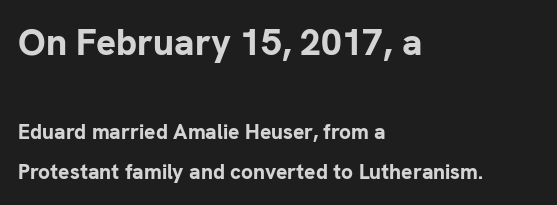
Look at the bottom of the vertical strokes: they stop flat, with no serifs. Look at the glyph heights: the upper group is clearly the bigger setting. This sample has the flowing, uneven cadence of proportional lettering. The letters sit at their default tracking, neither squeezed nor spread.
